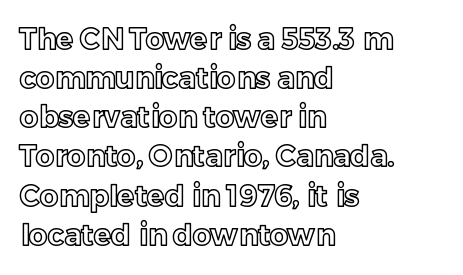
{"italic": "no", "width": "normal", "x_height": "medium", "monospaced": "no", "underline": "no", "align": "left", "line_spacing": "normal", "line_spacing_ratio": 1.35, "letter_spacing": "normal", "letter_spacing_em": 0.0, "glyph_px": 29}
